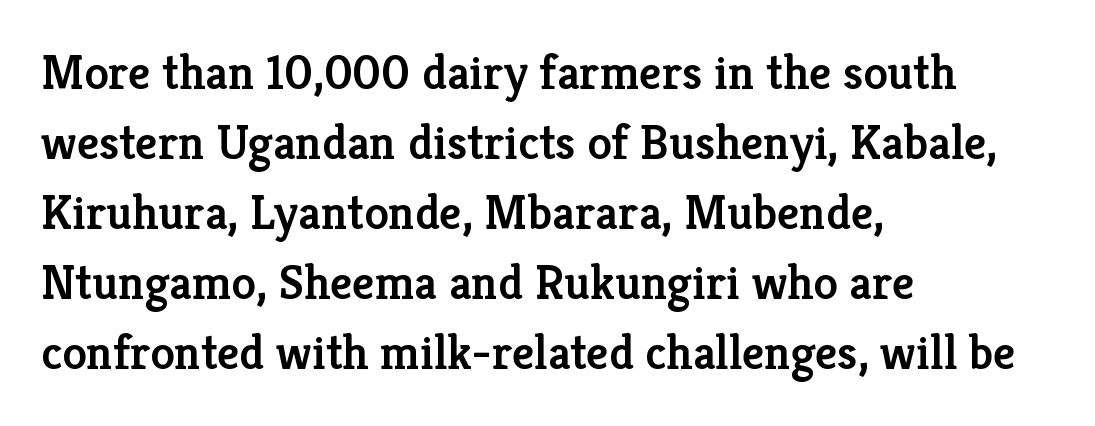
The image shows 49 px semibold serif type, upright; set left-aligned, normal line spacing (1.43x), normal letter spacing, not underlined; low stroke contrast and a medium x-height.
